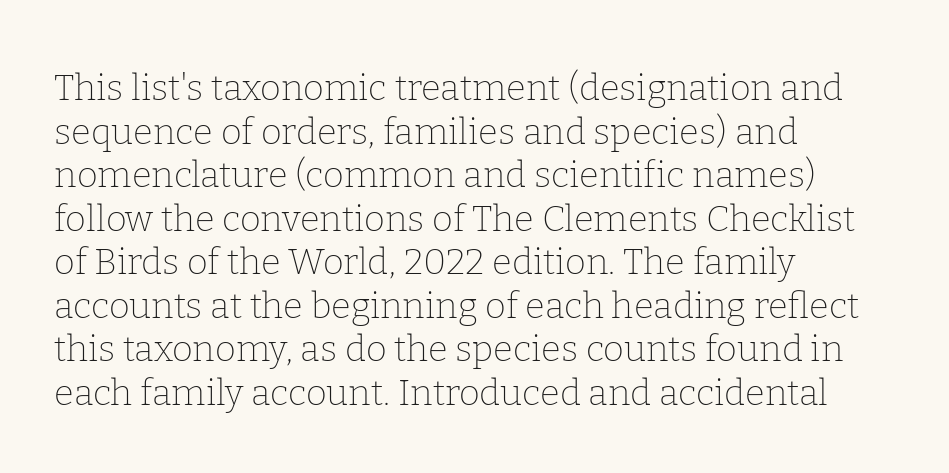
{"serif": "yes", "italic": "no", "bold": "no", "weight": "thin", "width": "normal", "stroke_contrast": "low", "x_height": "medium", "monospaced": "no", "underline": "no", "align": "left", "line_spacing_ratio": 1.21, "letter_spacing": "normal", "letter_spacing_em": 0.0, "glyph_px": 36}
